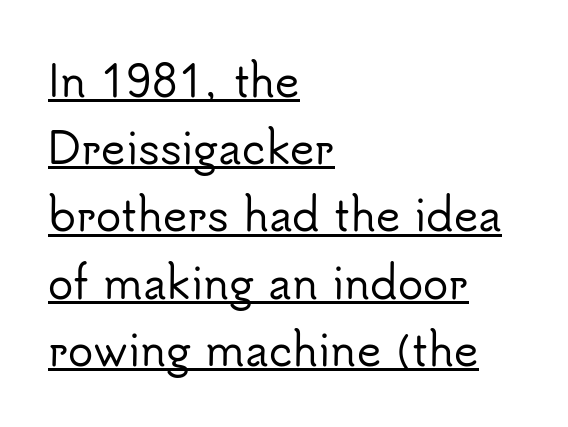
{"serif": "no", "italic": "no", "width": "normal", "stroke_contrast": "low", "x_height": "small", "monospaced": "no", "underline": "yes", "align": "left", "line_spacing": "normal", "line_spacing_ratio": 1.6, "letter_spacing": "normal", "letter_spacing_em": 0.0, "glyph_px": 42}
